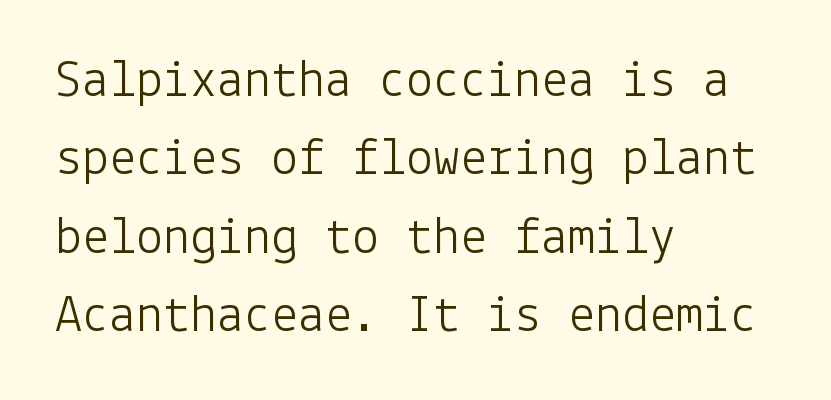
{"serif": "no", "italic": "no", "bold": "no", "weight": "light", "width": "normal", "stroke_contrast": "low", "x_height": "medium", "underline": "no", "align": "left", "line_spacing": "normal", "line_spacing_ratio": 1.45, "letter_spacing": "normal", "letter_spacing_em": 0.0, "glyph_px": 54}
